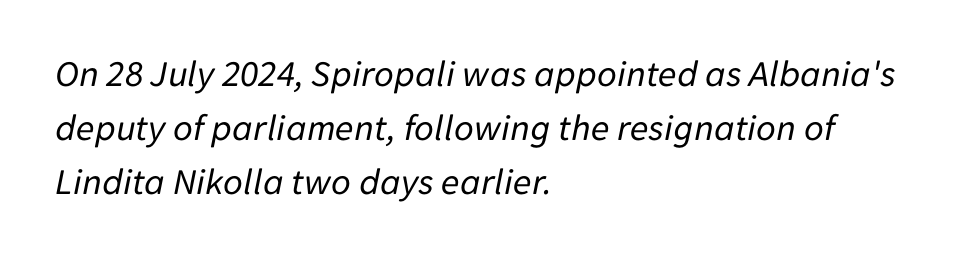
{"italic": "yes", "lean": "right", "slant_degrees": 11, "bold": "no", "weight": "regular", "width": "normal", "stroke_contrast": "low", "x_height": "medium", "monospaced": "no", "underline": "no", "align": "left", "line_spacing": "normal", "line_spacing_ratio": 1.42, "letter_spacing": "normal", "letter_spacing_em": 0.0, "glyph_px": 38}
